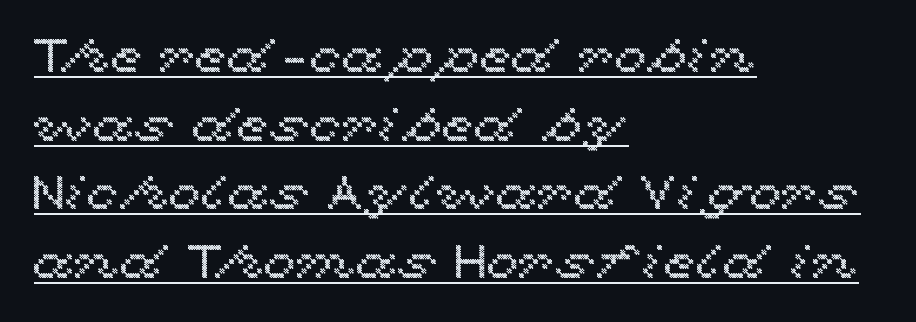
{"width": "wide", "x_height": "medium", "monospaced": "no", "underline": "yes", "align": "left", "line_spacing": "normal", "line_spacing_ratio": 1.46, "letter_spacing": "normal", "letter_spacing_em": 0.0, "glyph_px": 47}
